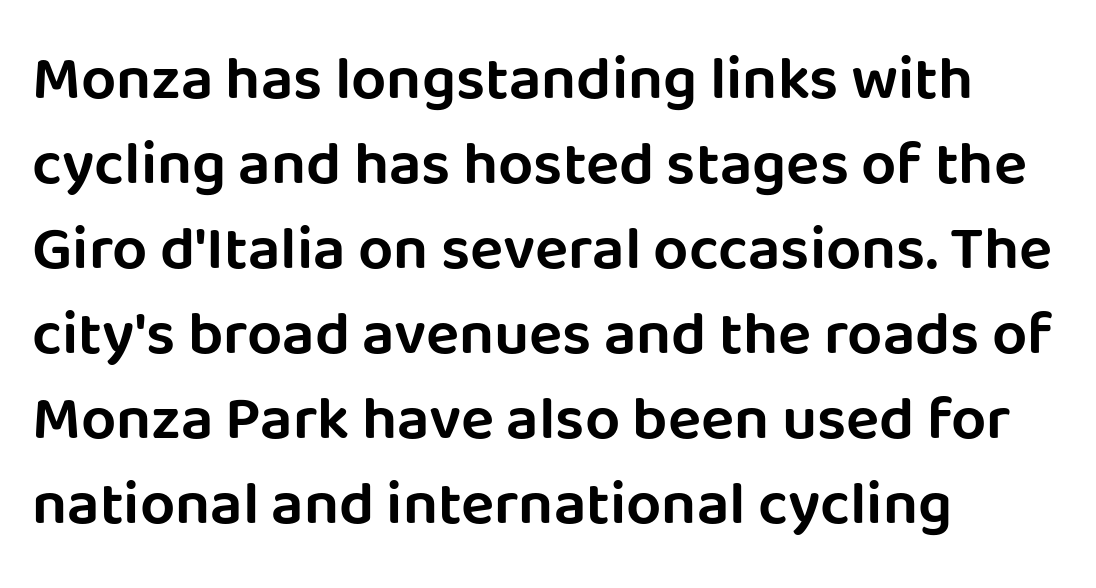
The image shows 62 px sans-serif type, upright; set left-aligned, normal line spacing (1.37x), normal letter spacing, not underlined; low stroke contrast and a large x-height.
